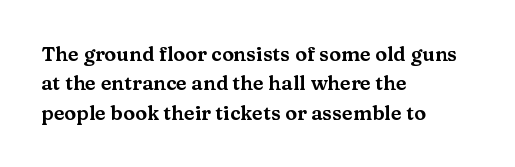
{"italic": "no", "underline": "no", "align": "left", "line_spacing": "normal", "line_spacing_ratio": 1.47, "letter_spacing": "normal", "letter_spacing_em": 0.0, "glyph_px": 20}
